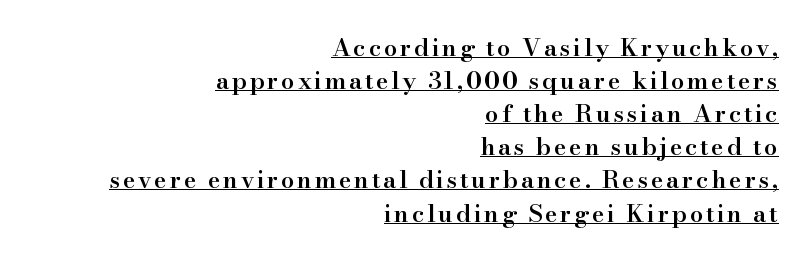
{"italic": "no", "bold": "semi", "underline": "yes", "align": "right", "line_spacing": "normal", "line_spacing_ratio": 1.38, "glyph_px": 24}
